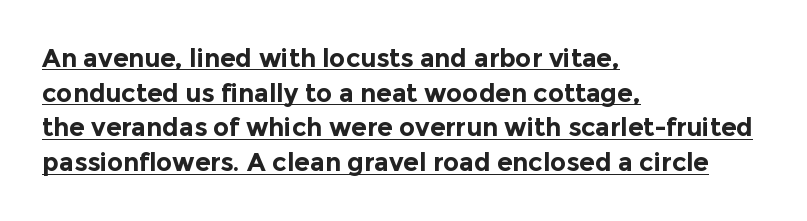
Q: Is the text bold? A: Yes.
Q: Is the text italic (slanted)? A: No, it is upright.
Q: Is the text underlined? A: Yes.
Q: How is the paragraph aligned? A: Left-aligned.
Q: Is the spacing between letters normal or unusually wide? A: Normal.
Q: Is the spacing between lines tight, normal or loose? A: Normal.
